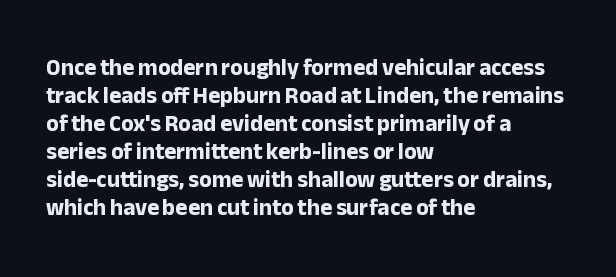
Look at the stroke-to-counter ratio: heavy, a bold. Ordinary non-slanted type is in use. The baseline area is clear. The setting favours the left margin, as ordinary paragraphs usually do. Look at the tracking — it's just the regular setting, nothing added.
